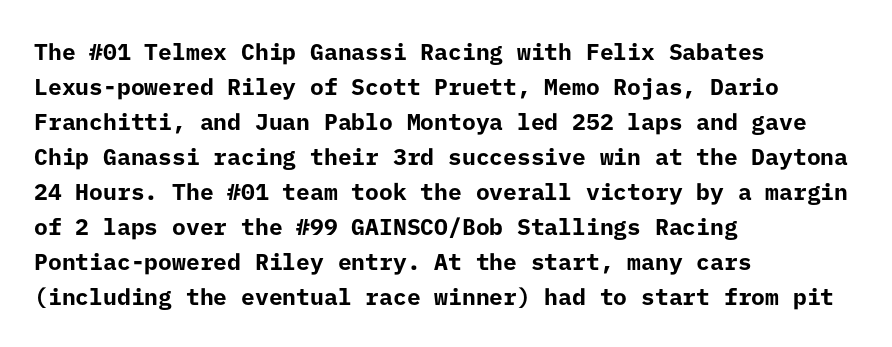
{"italic": "no", "bold": "yes", "underline": "no", "align": "left", "line_spacing": "normal", "line_spacing_ratio": 1.52, "letter_spacing": "normal", "letter_spacing_em": 0.0, "glyph_px": 23}
